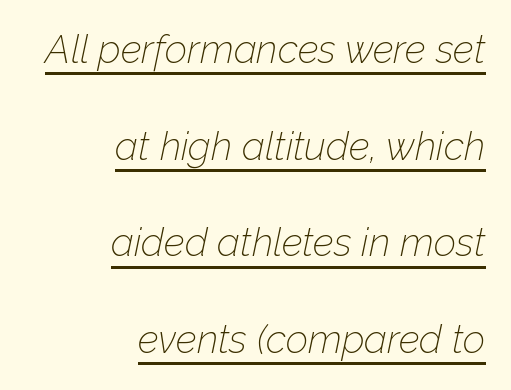
{"italic": "yes", "lean": "right", "slant_degrees": 12, "bold": "no", "weight": "thin", "width": "normal", "stroke_contrast": "low", "x_height": "medium", "monospaced": "no", "underline": "yes", "align": "right", "line_spacing": "loose", "line_spacing_ratio": 2.48, "letter_spacing": "normal", "letter_spacing_em": 0.0, "glyph_px": 39}
